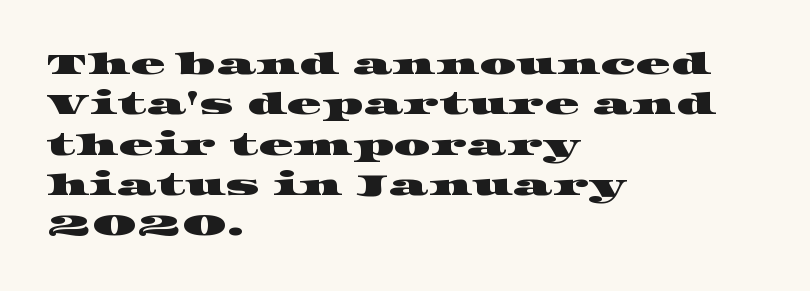
{"serif": "yes", "width": "wide", "stroke_contrast": "high", "x_height": "large", "monospaced": "no", "underline": "no", "align": "left", "line_spacing": "normal", "line_spacing_ratio": 1.39, "letter_spacing": "normal", "letter_spacing_em": 0.0, "glyph_px": 29}
